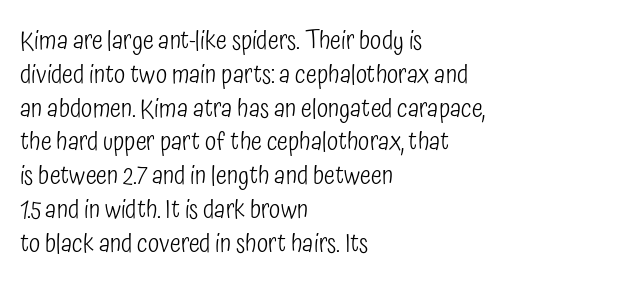
Descenders are the only things crossing below the line. Vertical strokes here are truly vertical. Compared with typical paragraphs, the rows here are spaced about the same. The setting favours the left margin, as ordinary paragraphs usually do.
